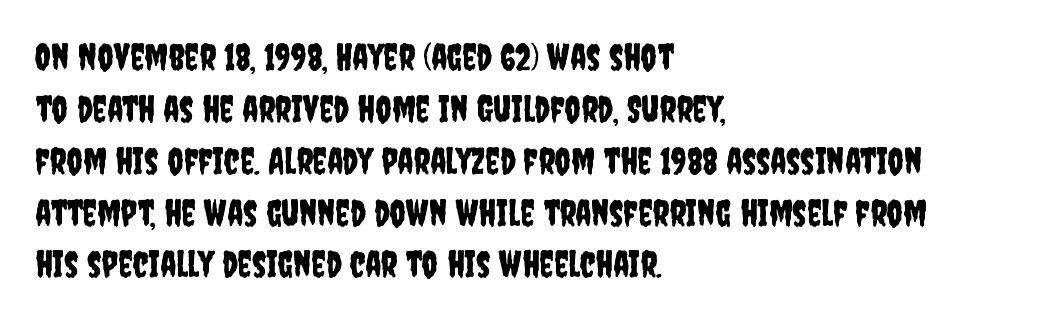
The image shows 36 px condensed sans-serif type, upright; set left-aligned, normal line spacing (1.44x), normal letter spacing, not underlined; low stroke contrast and a large x-height.
